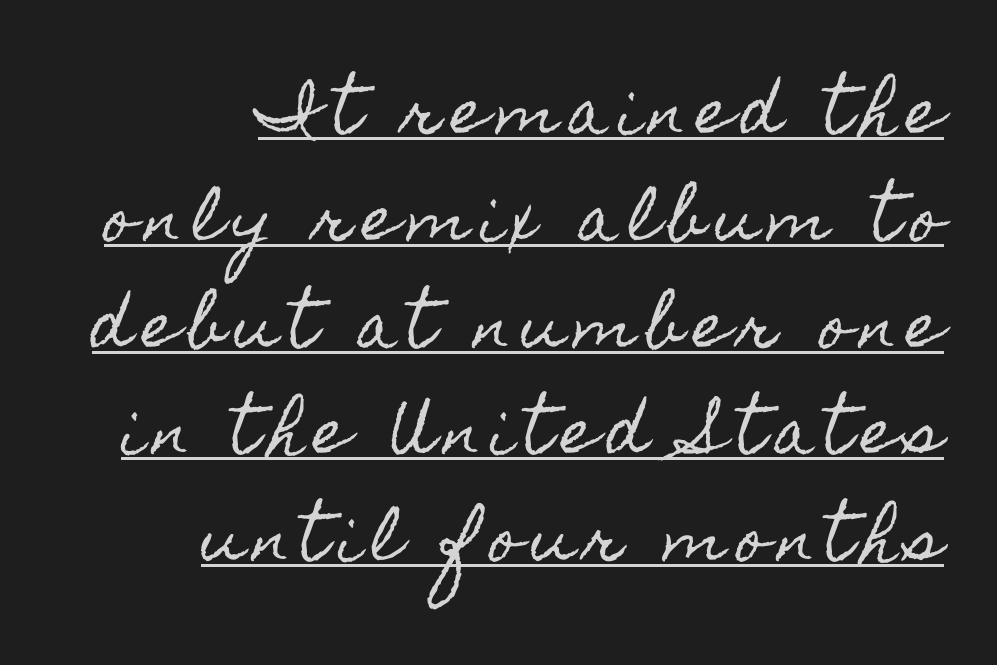
All the whitespace from short lines collects on the left. A continuous stroke trails under the words, as in a hyperlink. Think of a printed novel: that variable character pitch is what you see here.
